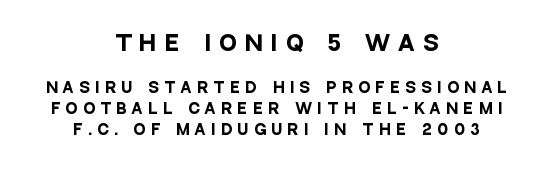
Q: Is the text bold? A: Yes.
Q: Is the text italic (slanted)? A: No, it is upright.
Q: Is the text underlined? A: No.
Q: How is the paragraph aligned? A: Centered.
Q: Is the spacing between letters normal or unusually wide? A: Unusually wide.
Q: Is the spacing between lines tight, normal or loose? A: Normal.
Q: Which block of text is set in a larger size, the first (top) or the second (bottom)? A: The first (top) one.
